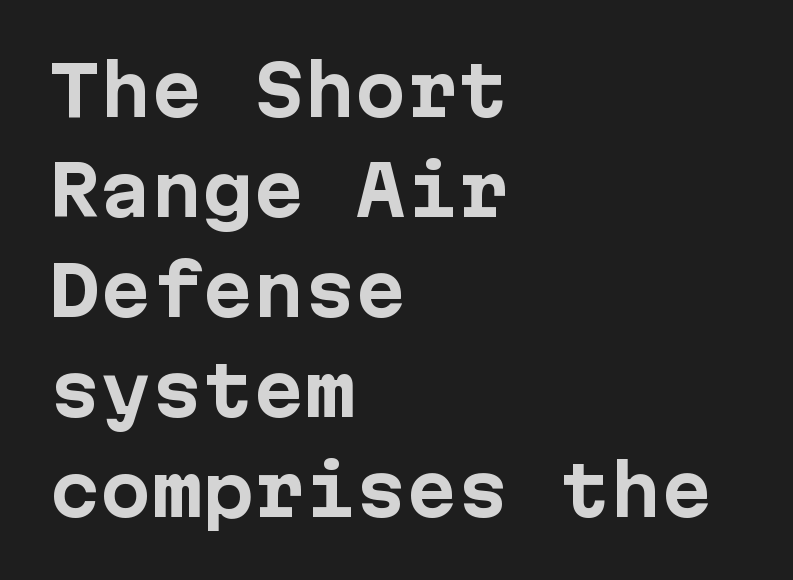
The line texture is even and compact thanks to regular tracking. Looks like terminal output: every glyph gets an equal slot. In terms of letterform style, serifs are entirely absent. Emphasis by weight is at full strength: bold. Which margin do the lines hug? The left one — the right edge is uneven.
